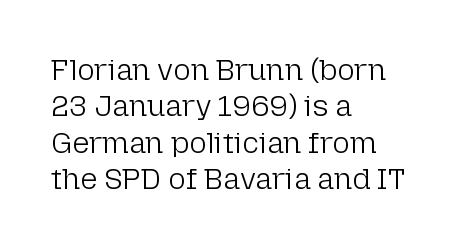
The font family rendered here belongs to the sans-serif group. Rule under the text: the space is simply empty. Think of a printed novel: that variable character pitch is what you see here. Is the block centered? No — it sits flush against the left margin. Compared with typical body copy, the letter spacing here is the same.
